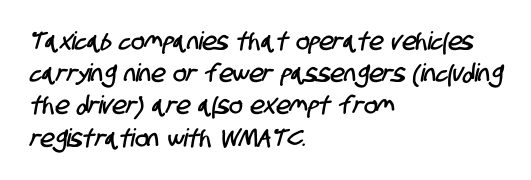
What stands out about the letter spacing? Nothing — it is the standard amount. Each row of text sits above clean, open space. Line beginnings align vertically; line endings do not. The leading is moderate, giving the passage an even texture.
